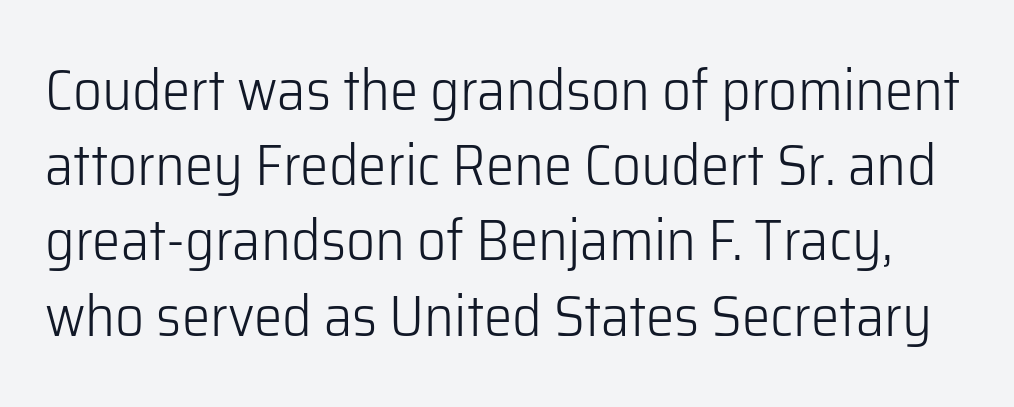
The image shows 57 px light sans-serif type, upright; set normal line spacing (1.32x), normal letter spacing, not underlined; low stroke contrast and a medium x-height.
